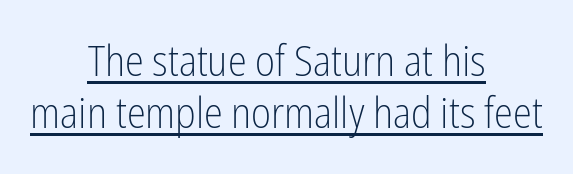
Glance below the letters and you will spot a drawn line. A quiet, ordinary-to-light weight characterises the typeface. Tracking value appears to be zero — textbook default spacing. A centered setting, common on invitations and titles, is used for this passage. Note the varied advance widths — an 'i' is clearly narrower than an 'm'.
